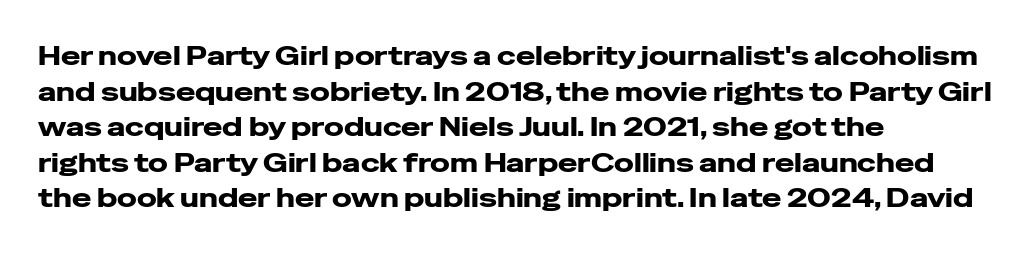
Descenders are the only things crossing below the line. Weight: bold. The tracking reads as untouched default to a designer's eye. A typesetter would mark this as roman, not italic.
